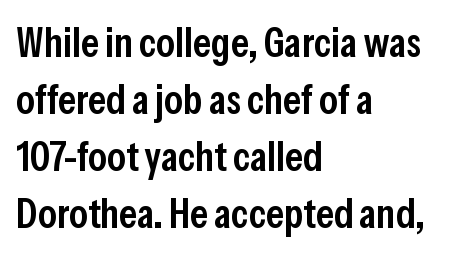
{"serif": "no", "italic": "no", "bold": "semi", "weight": "semibold", "width": "condensed", "stroke_contrast": "low", "x_height": "medium", "monospaced": "no", "underline": "no", "align": "left", "line_spacing": "normal", "line_spacing_ratio": 1.36, "letter_spacing": "normal", "letter_spacing_em": 0.0, "glyph_px": 42}
